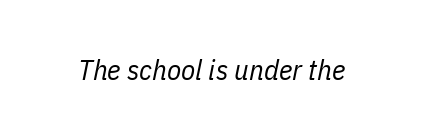
The image shows 29 px regular-weight, condensed type, italic (leaning right); set normal letter spacing, not underlined; low stroke contrast and a medium x-height.
